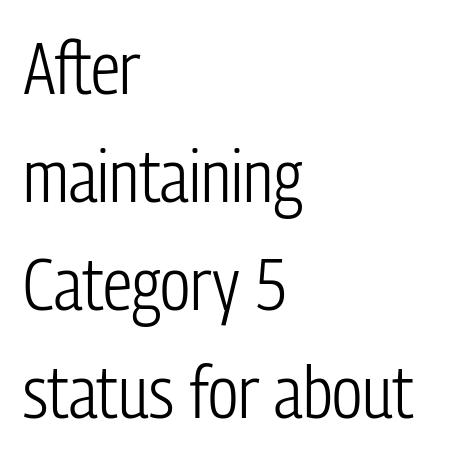
Q: Is the text bold? A: No.
Q: Is the text italic (slanted)? A: No, it is upright.
Q: Is the typeface a serif or a sans-serif typeface? A: Sans-serif.
Q: Is the text underlined? A: No.
Q: How is the paragraph aligned? A: Left-aligned.
Q: Is the spacing between letters normal or unusually wide? A: Normal.
Q: Is the spacing between lines tight, normal or loose? A: Normal.
Q: Width (condensed, normal, or wide)? A: Condensed.
Q: Stroke contrast? A: Low.
Q: x-height? A: Medium.
Q: Monospaced? A: No.
